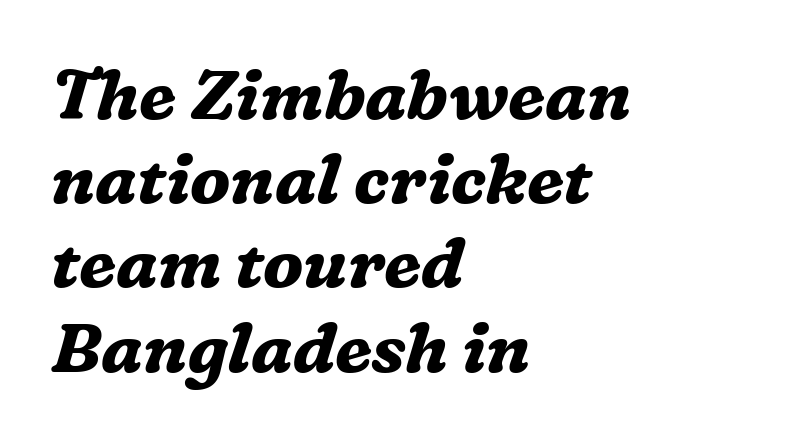
The image shows 69 px bold serif type, italic (leaning right); set left-aligned, line spacing 1.22x, normal letter spacing, not underlined; medium stroke contrast and a medium x-height.
